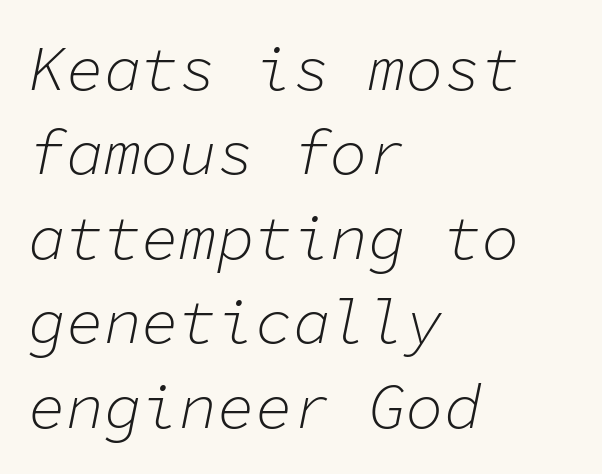
Q: Is the text bold? A: No.
Q: Is the text italic (slanted)? A: Yes, it leans right by about 11 degrees.
Q: Is the text underlined? A: No.
Q: How is the paragraph aligned? A: Left-aligned.
Q: Is the spacing between letters normal or unusually wide? A: Normal.
Q: Is the spacing between lines tight, normal or loose? A: Normal.
Q: Width (condensed, normal, or wide)? A: Normal.
Q: Stroke contrast? A: Low.
Q: x-height? A: Medium.
Q: Monospaced? A: Yes.
